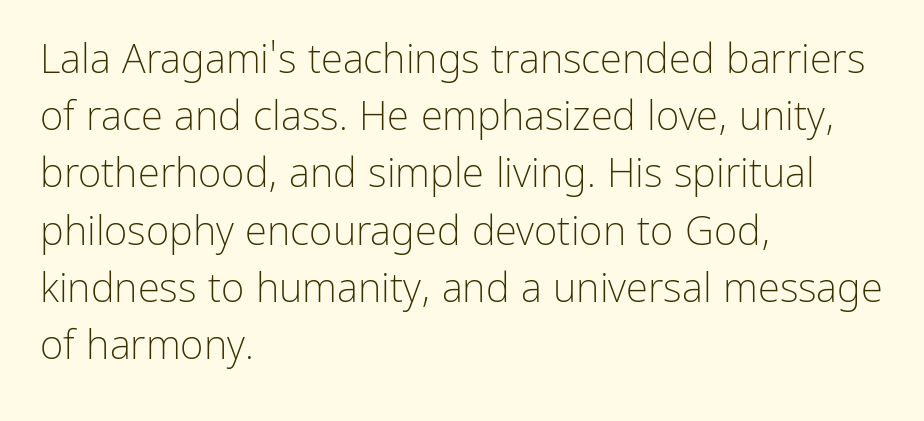
Q: Is the text bold? A: No.
Q: Is the text italic (slanted)? A: No, it is upright.
Q: Is the typeface a serif or a sans-serif typeface? A: Sans-serif.
Q: Is the text underlined? A: No.
Q: How is the paragraph aligned? A: Left-aligned.
Q: Is the spacing between letters normal or unusually wide? A: Normal.
Q: Is the spacing between lines tight, normal or loose? A: Normal.
Q: Width (condensed, normal, or wide)? A: Normal.
Q: Stroke contrast? A: Low.
Q: x-height? A: Medium.
Q: Monospaced? A: No.
